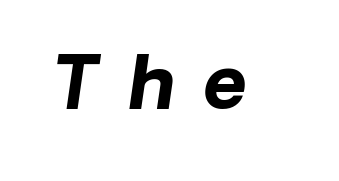
The image shows 74 px bold type, italic (leaning right); set unusually wide letter spacing (+0.41 em), not underlined; low stroke contrast and a medium x-height.
